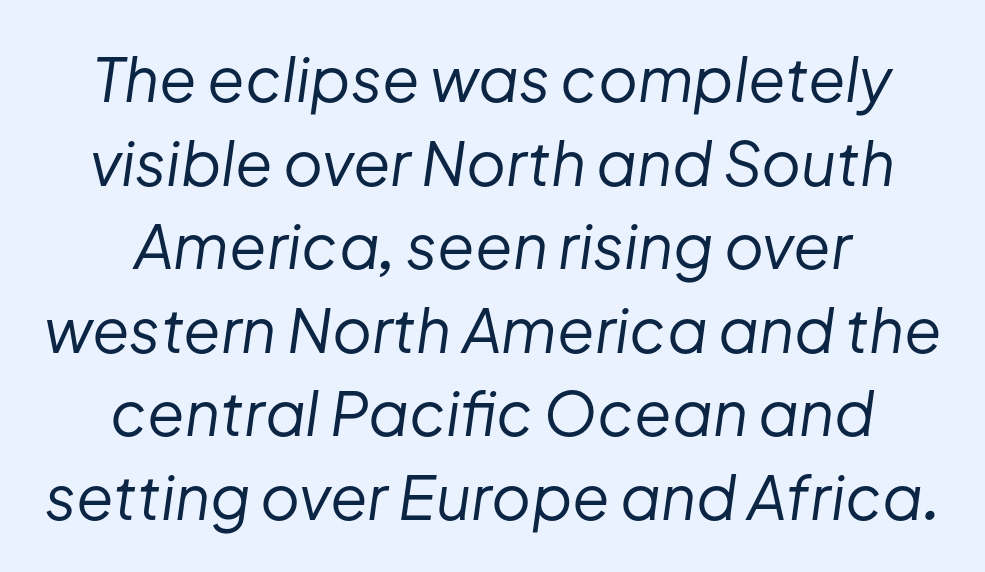
The image shows 61 px regular-weight type, italic (leaning right); set centered, normal line spacing (1.37x), normal letter spacing, not underlined; low stroke contrast and a medium x-height.
